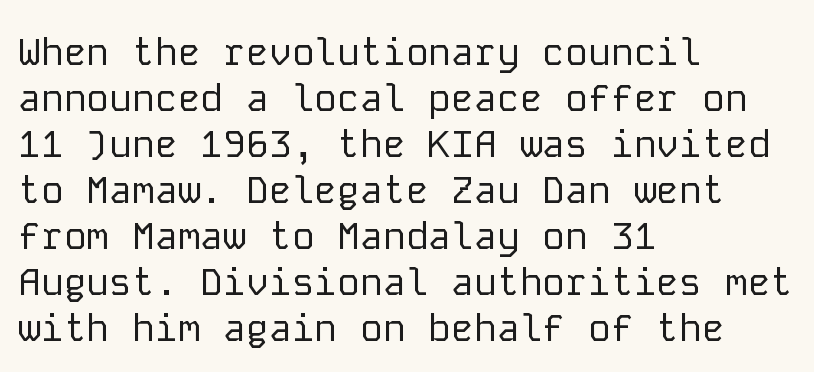
{"serif": "no", "italic": "no", "bold": "no", "weight": "regular", "width": "normal", "stroke_contrast": "low", "x_height": "medium", "monospaced": "yes", "underline": "no", "align": "left", "line_spacing_ratio": 1.21, "letter_spacing": "normal", "letter_spacing_em": 0.0, "glyph_px": 38}
